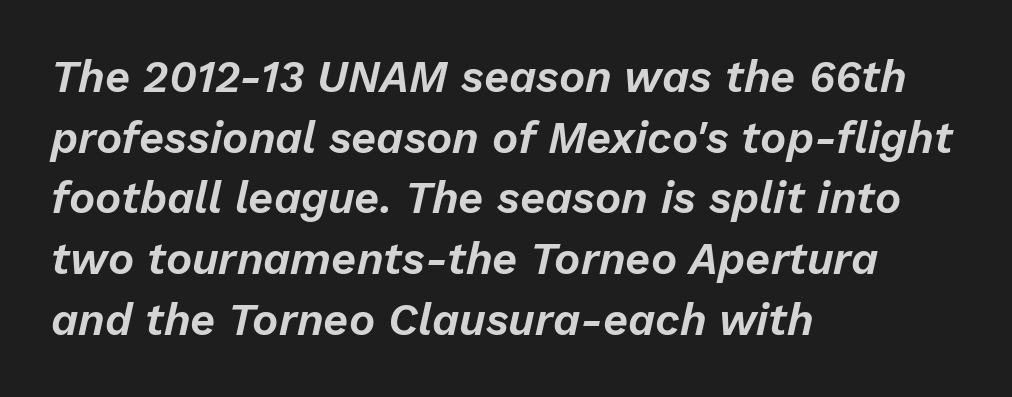
Q: Is the text italic (slanted)? A: Yes, it leans right by about 13 degrees.
Q: Is the text underlined? A: No.
Q: How is the paragraph aligned? A: Left-aligned.
Q: Is the spacing between letters normal or unusually wide? A: Normal.
Q: Is the spacing between lines tight, normal or loose? A: Normal.
Q: Width (condensed, normal, or wide)? A: Normal.
Q: Stroke contrast? A: Low.
Q: x-height? A: Medium.
Q: Monospaced? A: No.
